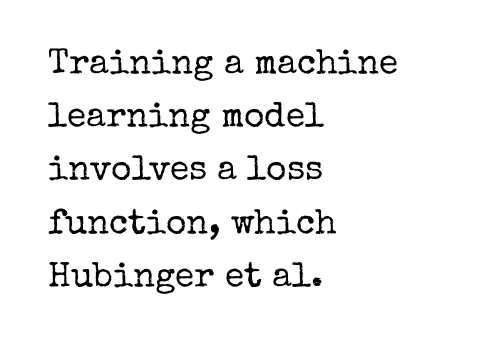
{"serif": "yes", "italic": "no", "bold": "no", "weight": "regular", "width": "normal", "stroke_contrast": "low", "x_height": "medium", "monospaced": "no", "underline": "no", "align": "left", "line_spacing": "normal", "line_spacing_ratio": 1.52, "letter_spacing": "normal", "letter_spacing_em": 0.0, "glyph_px": 35}
